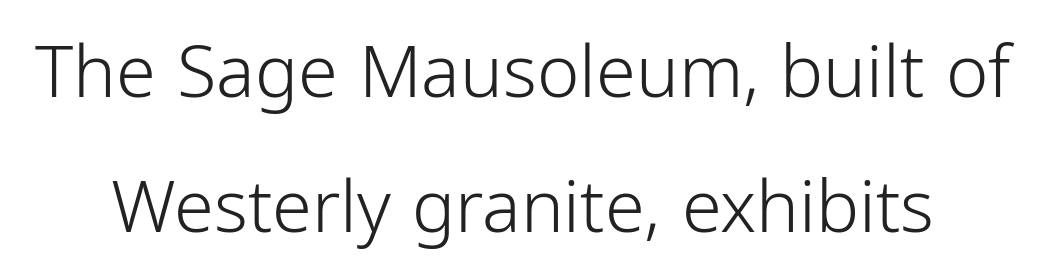
{"serif": "no", "italic": "no", "bold": "no", "weight": "light", "width": "normal", "stroke_contrast": "low", "x_height": "medium", "monospaced": "no", "underline": "no", "line_spacing_ratio": 1.87, "letter_spacing": "normal", "letter_spacing_em": 0.0, "glyph_px": 72}
